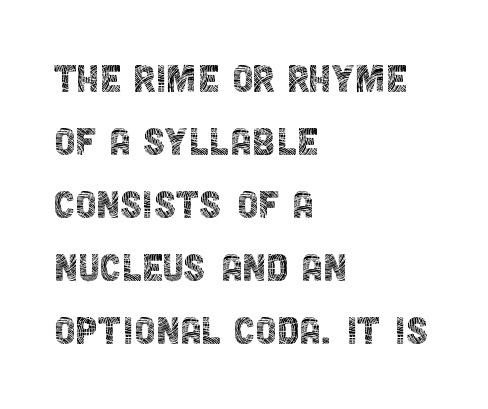
Quick note: interline space is typical. Layout note: lines flush left. The type family on display is of the sans-serif kind. Tracking here is standard; glyphs follow each other at the usual distance. Rendered with straight, roman letterforms.
